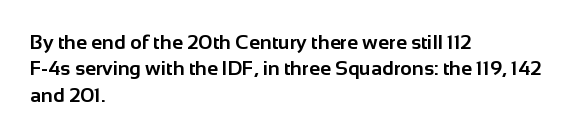
{"italic": "no", "bold": "yes", "underline": "no", "align": "left", "line_spacing": "normal", "line_spacing_ratio": 1.32, "letter_spacing": "normal", "letter_spacing_em": 0.0, "glyph_px": 20}
